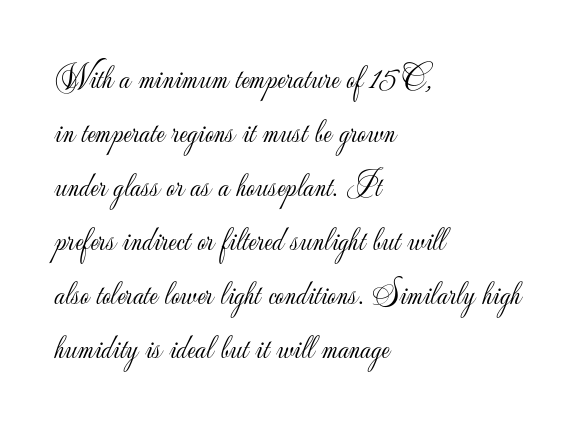
Q: Is the text bold? A: No.
Q: Is the text italic (slanted)? A: Yes.
Q: Is the typeface a serif or a sans-serif typeface? A: Sans-serif.
Q: Is the text underlined? A: No.
Q: How is the paragraph aligned? A: Left-aligned.
Q: Is the spacing between letters normal or unusually wide? A: Normal.
Q: Is the spacing between lines tight, normal or loose? A: Normal.
Q: Width (condensed, normal, or wide)? A: Normal.
Q: Stroke contrast? A: Low.
Q: x-height? A: Small.
Q: Monospaced? A: No.
